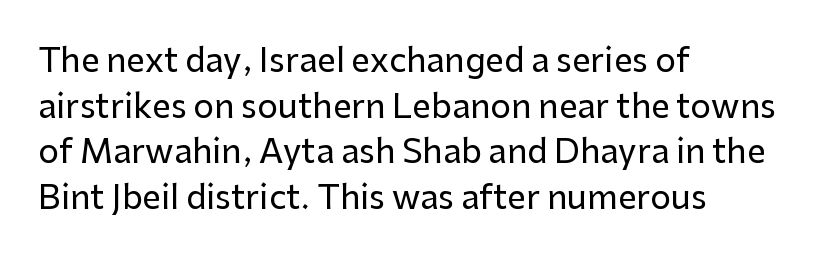
The designer went with a sans here, leaving each stem footless. The setting favours the left margin, as ordinary paragraphs usually do. Regular leading. You could not count columns in this text — the font is proportionally spaced.
